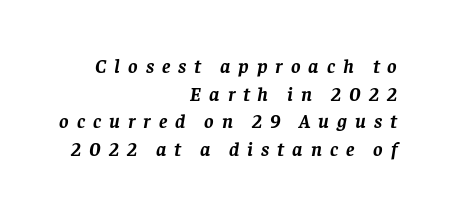
The image shows 20 px bold type, italic (leaning right); set right-aligned, normal line spacing (1.38x), unusually wide letter spacing (+0.4 em), not underlined.
